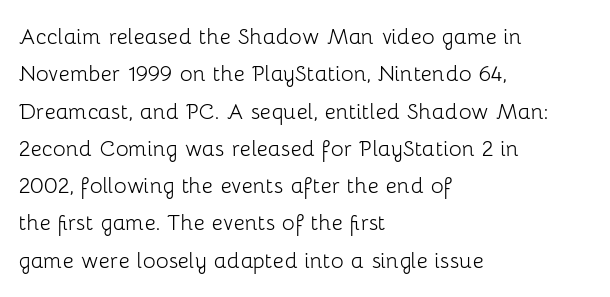
The image shows 27 px text type, upright; set left-aligned, normal line spacing (1.38x), normal letter spacing, not underlined.
